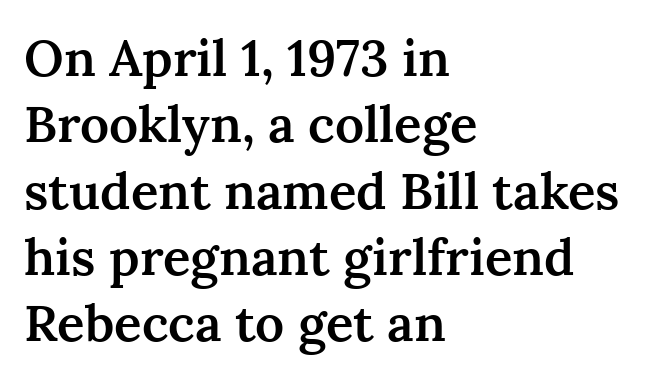
Q: Is the text bold? A: Semi-bold.
Q: Is the text italic (slanted)? A: No, it is upright.
Q: Is the typeface a serif or a sans-serif typeface? A: Serif.
Q: Is the text underlined? A: No.
Q: How is the paragraph aligned? A: Left-aligned.
Q: Is the spacing between letters normal or unusually wide? A: Normal.
Q: Is the spacing between lines tight, normal or loose? A: Normal.
Q: Width (condensed, normal, or wide)? A: Normal.
Q: Stroke contrast? A: Medium.
Q: x-height? A: Medium.
Q: Monospaced? A: No.
